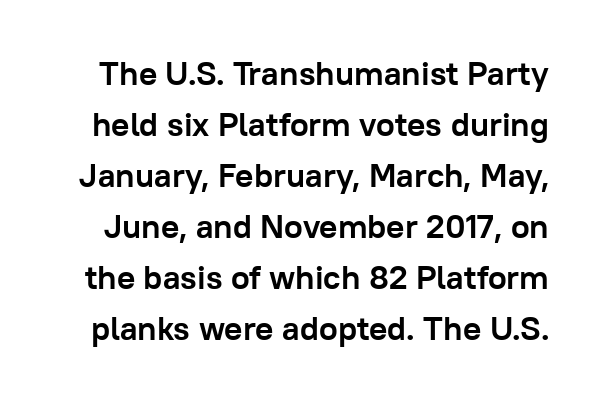
The image shows 34 px semibold sans-serif type, upright; set normal line spacing (1.5x), normal letter spacing, not underlined; low stroke contrast and a medium x-height.
